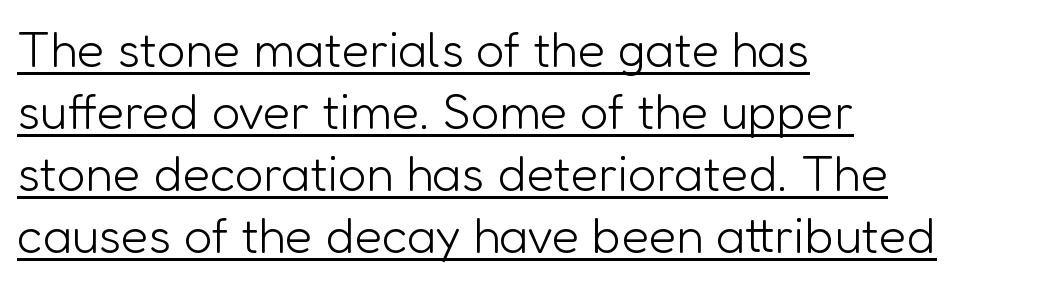
The glyphs in this specimen are sans serif. Layout note: lines flush left. This sample uses plain, unmodified letter spacing. Honestly, the underline is the first thing you notice here. Each letter keeps its own natural width here, so spacing adapts to shape. The font sits on the lighter half of the weight spectrum, regular included.
